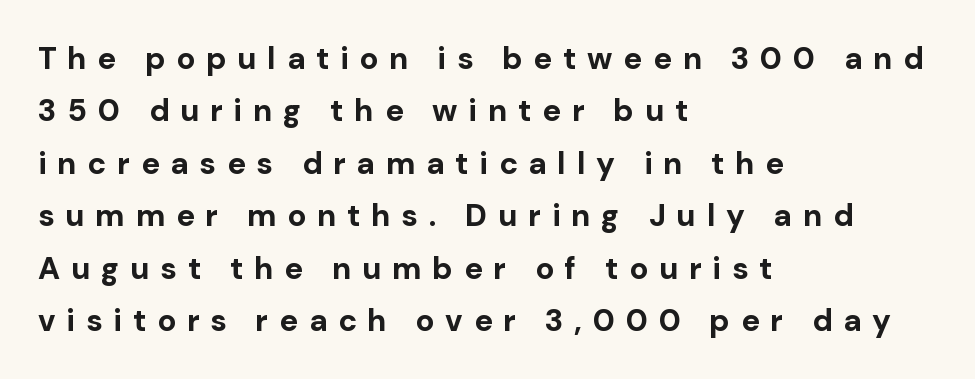
{"serif": "no", "italic": "no", "bold": "yes", "weight": "bold", "width": "normal", "stroke_contrast": "low", "x_height": "medium", "monospaced": "no", "underline": "no", "align": "left", "line_spacing": "normal", "line_spacing_ratio": 1.69, "letter_spacing": "wide", "letter_spacing_em": 0.35, "glyph_px": 31}
